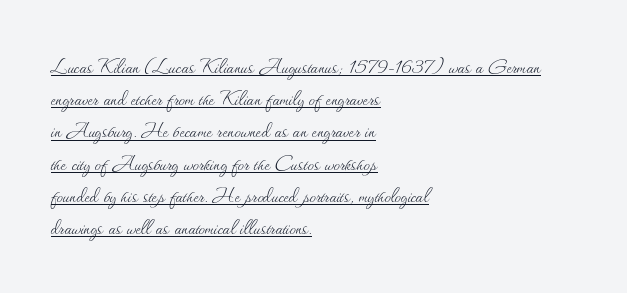
Q: Is the text bold? A: No.
Q: Is the text italic (slanted)? A: Yes.
Q: Is the text underlined? A: Yes.
Q: How is the paragraph aligned? A: Left-aligned.
Q: Is the spacing between letters normal or unusually wide? A: Normal.
Q: Is the spacing between lines tight, normal or loose? A: Normal.
